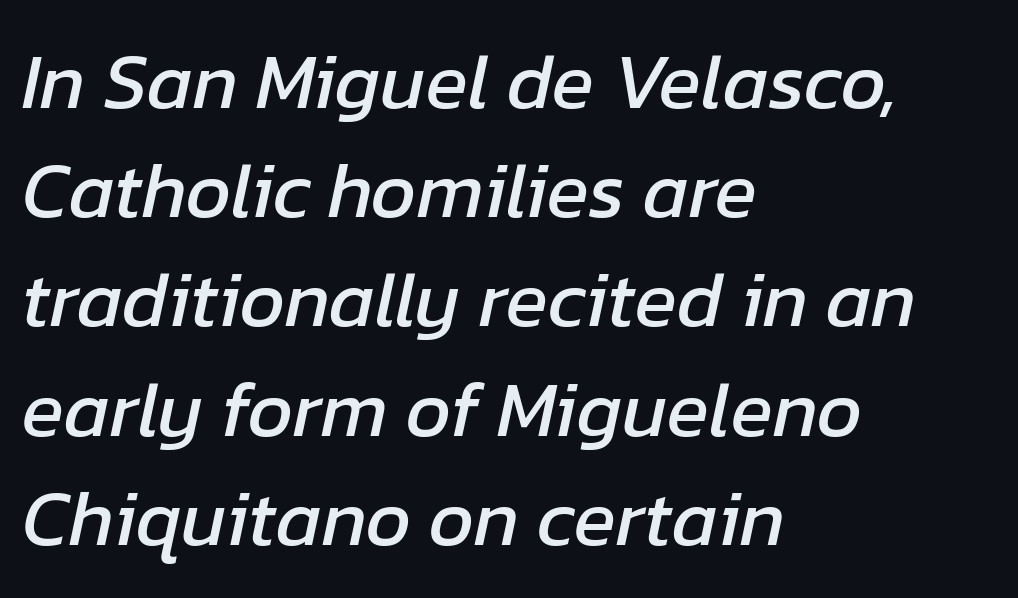
The image shows 78 px text type, italic (leaning right); set left-aligned, normal line spacing (1.4x), normal letter spacing, not underlined; low stroke contrast and a medium x-height.
